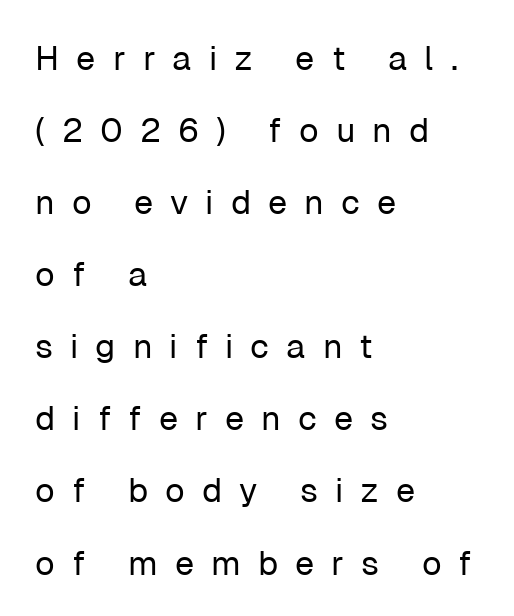
The image shows 34 px regular-weight sans-serif type, upright; set left-aligned, loose line spacing (2.12x), unusually wide letter spacing (+0.5 em), not underlined; low stroke contrast and a medium x-height.
